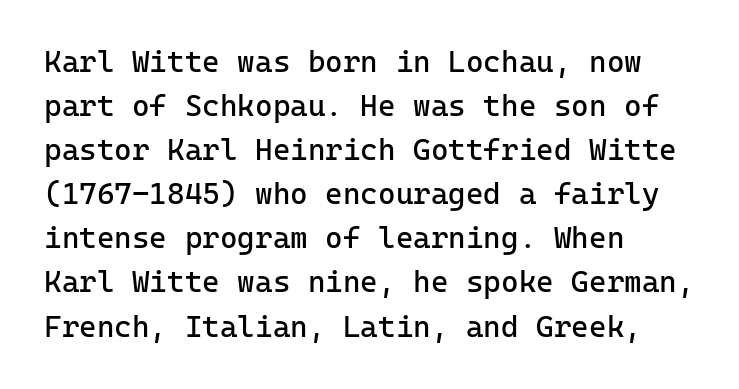
The image shows 30 px regular-weight sans-serif type, upright; set left-aligned, normal line spacing (1.47x), normal letter spacing, not underlined; low stroke contrast and a medium x-height.
